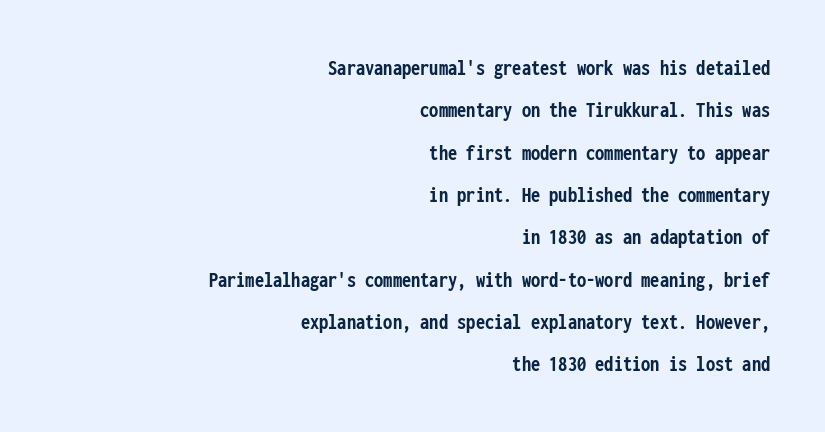
{"italic": "no", "bold": "yes", "underline": "no", "align": "right", "line_spacing_ratio": 1.84, "letter_spacing": "normal", "letter_spacing_em": 0.0, "glyph_px": 23}
